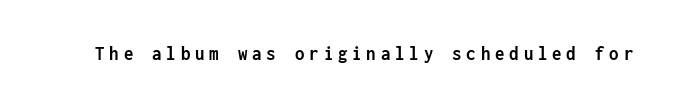
{"italic": "no", "bold": "yes", "underline": "no", "letter_spacing": "wide", "letter_spacing_em": 0.23, "glyph_px": 21}
